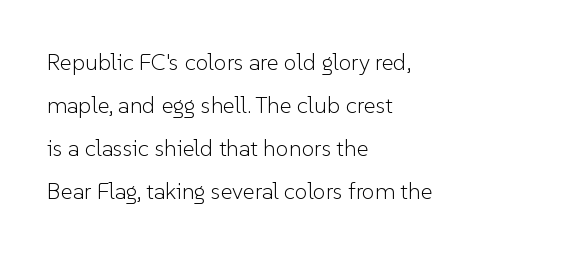
Q: Is the text bold? A: No.
Q: Is the text italic (slanted)? A: No, it is upright.
Q: Is the text underlined? A: No.
Q: How is the paragraph aligned? A: Left-aligned.
Q: Is the spacing between letters normal or unusually wide? A: Normal.
